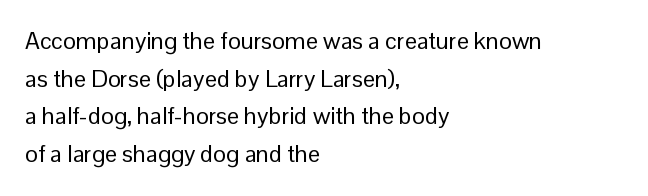
Q: Is the text bold? A: No.
Q: Is the text italic (slanted)? A: No, it is upright.
Q: Is the text underlined? A: No.
Q: How is the paragraph aligned? A: Left-aligned.
Q: Is the spacing between letters normal or unusually wide? A: Normal.
Q: Is the spacing between lines tight, normal or loose? A: Normal.
